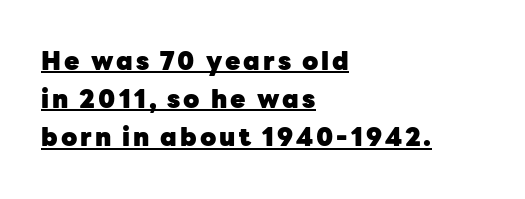
Line starts are locked; line ends wander. Vertical spacing — default. This is heavy type, rendered in bold. The lettering holds an erect, upright posture throughout.
